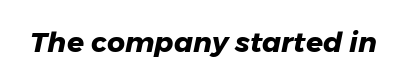
The image shows 28 px heavy sans-serif type; set normal letter spacing, not underlined; low stroke contrast and a medium x-height.
